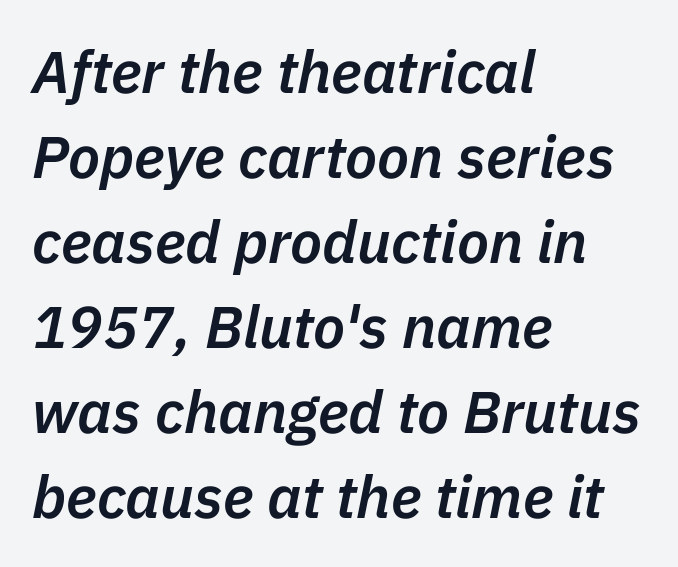
The image shows 59 px semibold type, italic (leaning right); set left-aligned, normal line spacing (1.44x), normal letter spacing, not underlined; low stroke contrast and a medium x-height.
